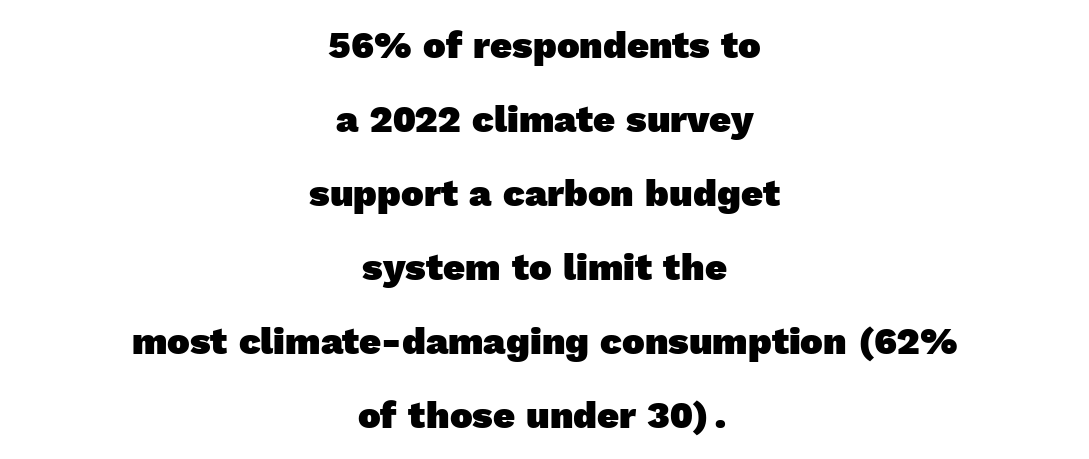
{"serif": "no", "bold": "yes", "weight": "heavy", "width": "normal", "x_height": "medium", "monospaced": "no", "underline": "no", "align": "center", "line_spacing": "loose", "line_spacing_ratio": 1.95, "letter_spacing": "normal", "letter_spacing_em": 0.0, "glyph_px": 38}
